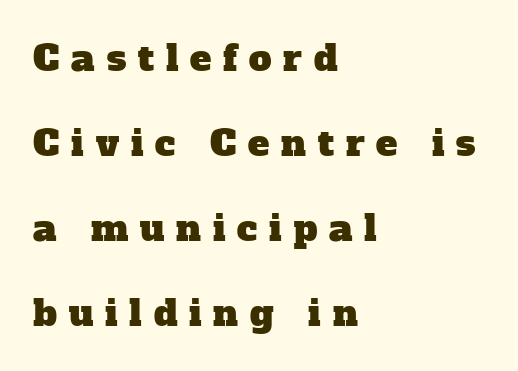
Letterform terminals end in serifs throughout the passage. Is this a fixed-width face? No — the glyphs have proportional, varying widths. Quick note: interline space is abundant. Any mark beneath the type? The region is blank.
